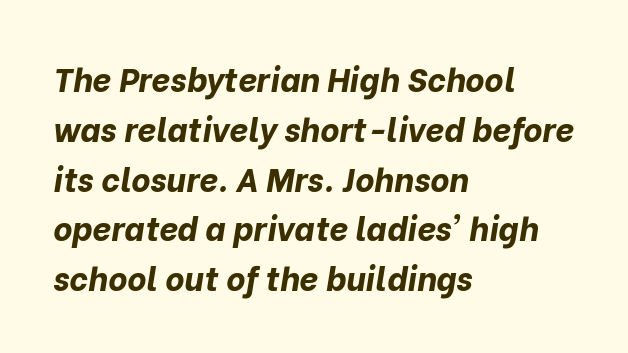
Q: Is the text bold? A: Yes.
Q: Is the text italic (slanted)? A: Yes, it leans right by about 10 degrees.
Q: Is the text underlined? A: No.
Q: How is the paragraph aligned? A: Left-aligned.
Q: Is the spacing between letters normal or unusually wide? A: Normal.
Q: Is the spacing between lines tight, normal or loose? A: Normal.
Q: Width (condensed, normal, or wide)? A: Normal.
Q: Stroke contrast? A: Low.
Q: x-height? A: Medium.
Q: Monospaced? A: No.
